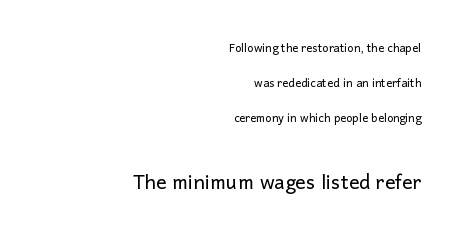
{"italic": "no", "bold": "no", "underline": "no", "align": "right", "line_spacing": "loose", "line_spacing_ratio": 2.32, "letter_spacing": "normal", "letter_spacing_em": 0.0, "larger_block": "second", "size_ratio": 1.73, "glyph_px": 26}
